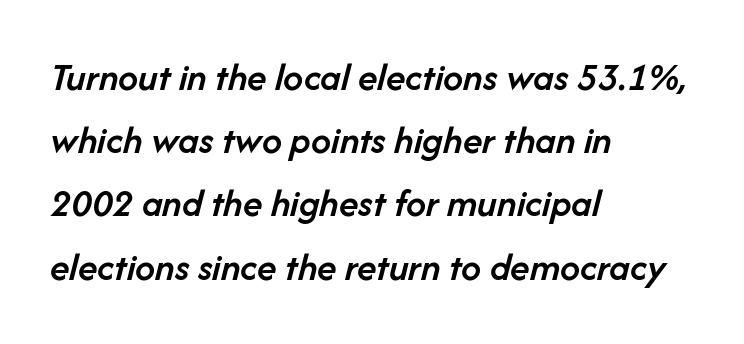
This sample has the flowing, uneven cadence of proportional lettering. Its strokes are somewhat broadened, the hallmark of semibold type. How would I describe the line gaps? Plain and ordinary. Anything drawn beneath the words? Only blank space.
